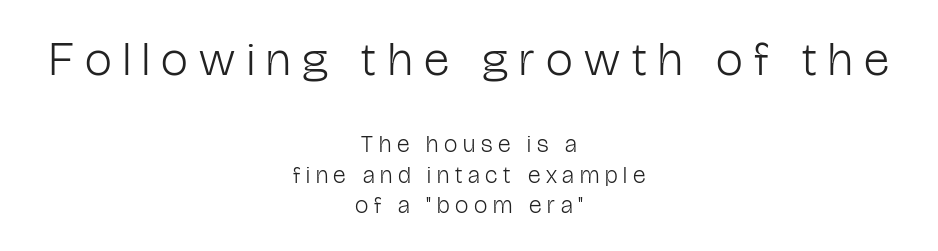
The image shows 48 px light, condensed sans-serif type, upright; set centered, normal line spacing (1.27x), unusually wide letter spacing (+0.24 em), not underlined; the first (top) block is 2.0x larger; low stroke contrast and a medium x-height.
